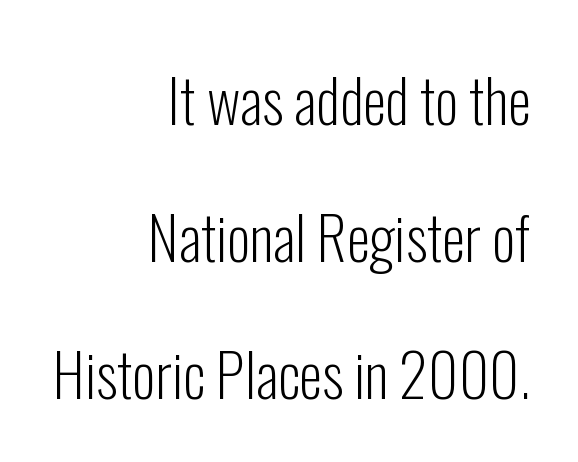
Q: Is the text bold? A: No.
Q: Is the text italic (slanted)? A: No, it is upright.
Q: Is the typeface a serif or a sans-serif typeface? A: Sans-serif.
Q: Is the text underlined? A: No.
Q: How is the paragraph aligned? A: Right-aligned.
Q: Is the spacing between letters normal or unusually wide? A: Normal.
Q: Is the spacing between lines tight, normal or loose? A: Loose.
Q: Width (condensed, normal, or wide)? A: Condensed.
Q: Stroke contrast? A: Low.
Q: x-height? A: Medium.
Q: Monospaced? A: No.
